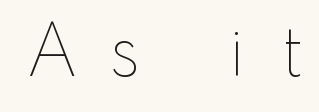
You could not count columns in this text — the font is proportionally spaced. Ink coverage per letter is moderate at most. Do the letters lean? They stand straight. What stands out about the letter spacing? Its width — letters are far apart. Only glyphs here, with clear space below each row.
